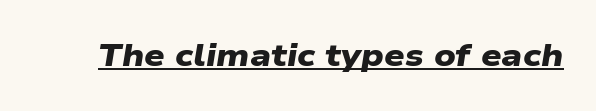
{"serif": "no", "bold": "yes", "weight": "heavy", "width": "wide", "stroke_contrast": "low", "x_height": "medium", "monospaced": "no", "underline": "yes", "letter_spacing": "normal", "letter_spacing_em": 0.0, "glyph_px": 32}
